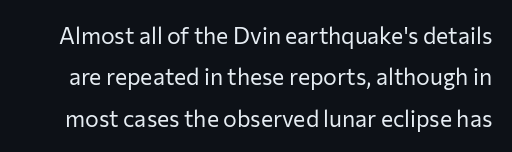
Tracking here is standard; glyphs follow each other at the usual distance. Caption: face not bold, strokes unweighted. Quick note: not italic, upright. Unmarked baselines from the first word to the last.
